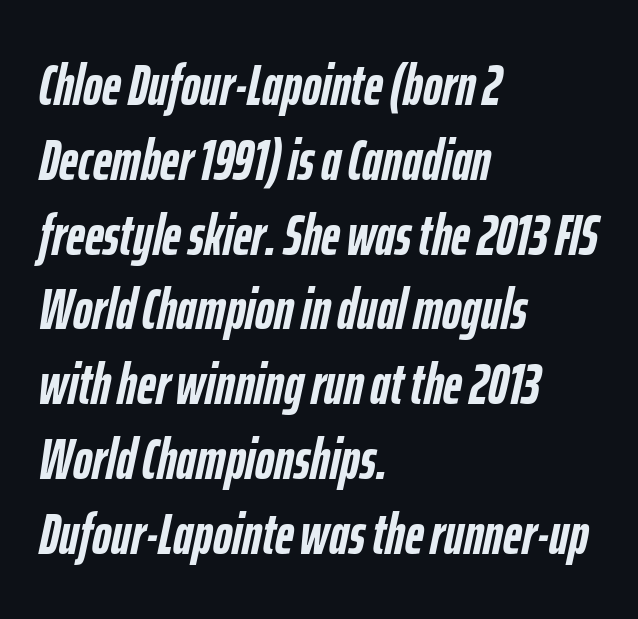
{"italic": "yes", "lean": "right", "slant_degrees": 12, "bold": "yes", "weight": "semibold", "width": "condensed", "stroke_contrast": "low", "x_height": "medium", "monospaced": "no", "underline": "no", "align": "left", "line_spacing": "normal", "line_spacing_ratio": 1.29, "letter_spacing": "normal", "letter_spacing_em": 0.0, "glyph_px": 58}
